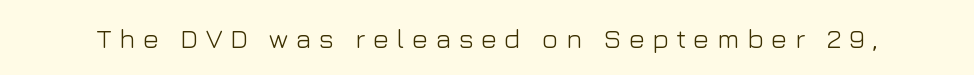
{"italic": "no", "bold": "no", "underline": "no", "letter_spacing": "wide", "letter_spacing_em": 0.27, "glyph_px": 27}
